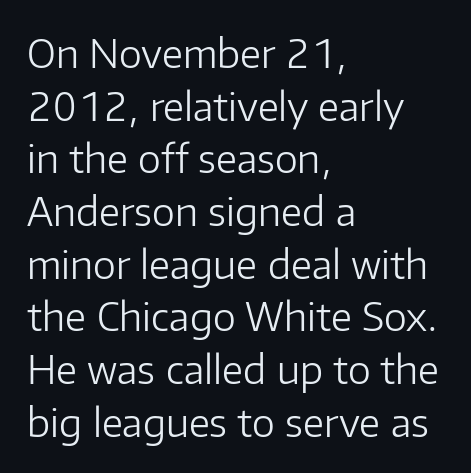
Q: Is the text bold? A: No.
Q: Is the text italic (slanted)? A: No, it is upright.
Q: Is the typeface a serif or a sans-serif typeface? A: Sans-serif.
Q: Is the text underlined? A: No.
Q: How is the paragraph aligned? A: Left-aligned.
Q: Is the spacing between letters normal or unusually wide? A: Normal.
Q: Is the spacing between lines tight, normal or loose? A: Normal.
Q: Width (condensed, normal, or wide)? A: Normal.
Q: Stroke contrast? A: Low.
Q: x-height? A: Medium.
Q: Monospaced? A: No.
